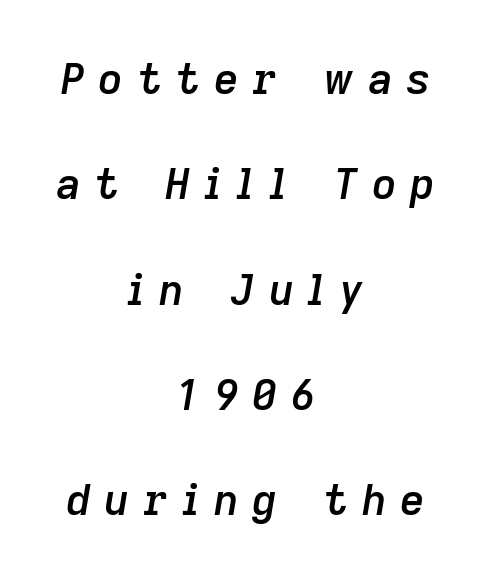
The image shows 43 px semibold type, italic (leaning right); set centered, loose line spacing (2.45x), unusually wide letter spacing (+0.32 em), not underlined; low stroke contrast and a medium x-height.
